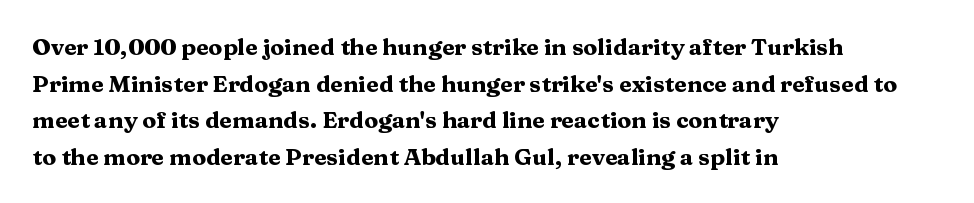
Q: Is the text bold? A: Yes.
Q: Is the text italic (slanted)? A: No, it is upright.
Q: Is the text underlined? A: No.
Q: How is the paragraph aligned? A: Left-aligned.
Q: Is the spacing between letters normal or unusually wide? A: Normal.
Q: Is the spacing between lines tight, normal or loose? A: Normal.
